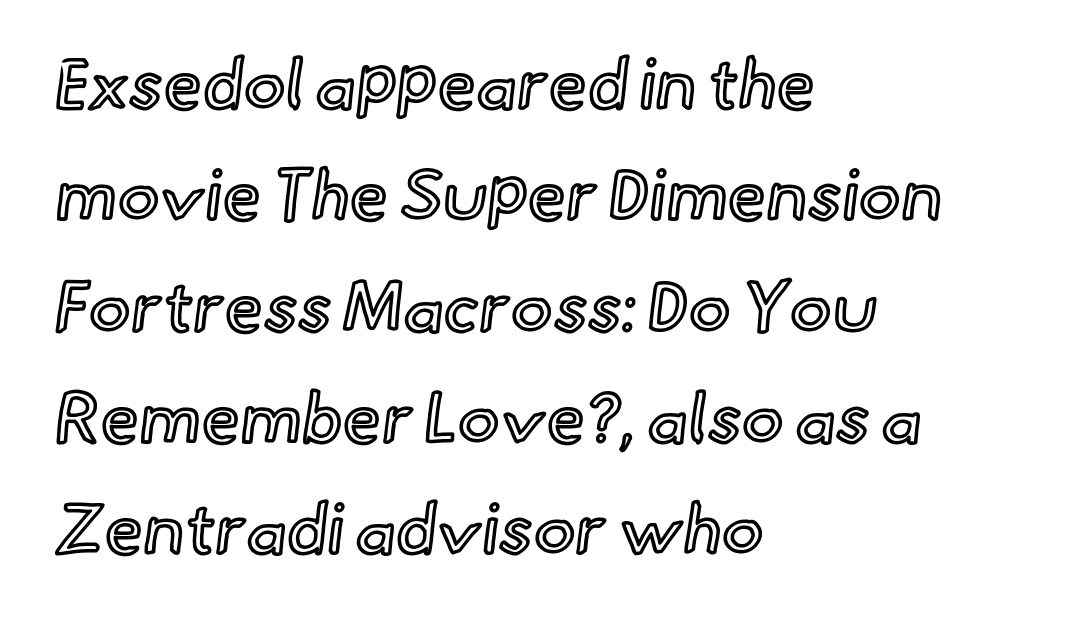
The image shows 70 px text type; set left-aligned, normal line spacing (1.59x), normal letter spacing, not underlined; a small x-height.
